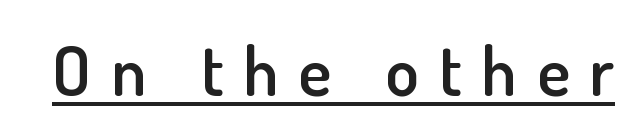
{"serif": "no", "italic": "no", "bold": "semi", "weight": "semibold", "width": "normal", "stroke_contrast": "low", "x_height": "small", "monospaced": "no", "underline": "yes", "letter_spacing": "wide", "letter_spacing_em": 0.29, "glyph_px": 69}
